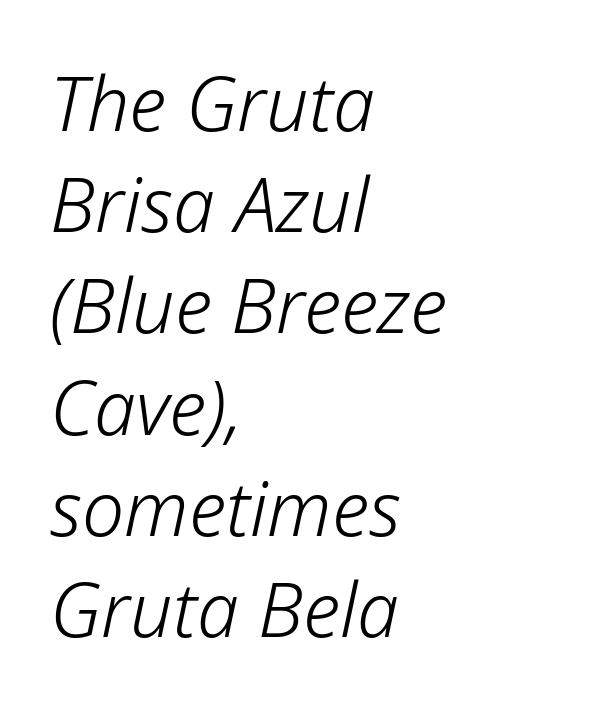
Q: Is the text bold? A: No.
Q: Is the text italic (slanted)? A: Yes, it leans right by about 12 degrees.
Q: Is the text underlined? A: No.
Q: How is the paragraph aligned? A: Left-aligned.
Q: Is the spacing between letters normal or unusually wide? A: Normal.
Q: Is the spacing between lines tight, normal or loose? A: Normal.
Q: Width (condensed, normal, or wide)? A: Normal.
Q: Stroke contrast? A: Low.
Q: x-height? A: Medium.
Q: Monospaced? A: No.
